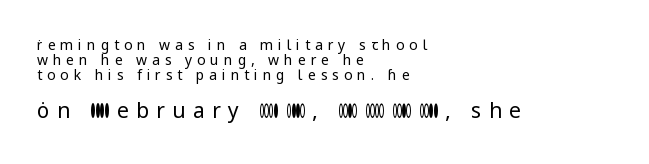
The image shows 21 px text type, upright; set left-aligned, tight line spacing (1.07x), unusually wide letter spacing (+0.35 em), not underlined; the second (bottom) block is 1.5x larger.
